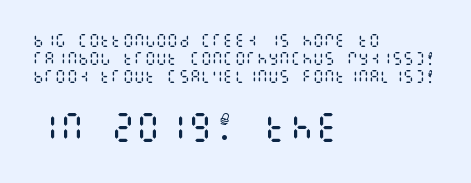
The image shows 32 px regular-weight, condensed type, upright; set left-aligned, normal line spacing (1.28x), normal letter spacing, not underlined; the second (bottom) block is 2.29x larger; medium stroke contrast and a large x-height.
